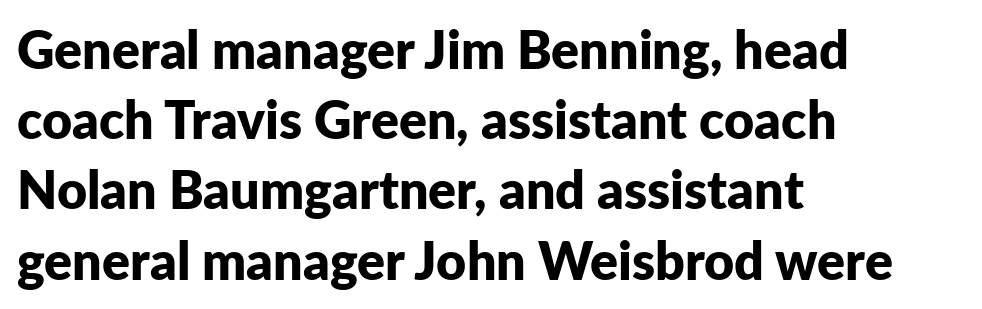
Q: Is the text bold? A: Yes.
Q: Is the text italic (slanted)? A: No, it is upright.
Q: Is the typeface a serif or a sans-serif typeface? A: Sans-serif.
Q: Is the text underlined? A: No.
Q: How is the paragraph aligned? A: Left-aligned.
Q: Is the spacing between letters normal or unusually wide? A: Normal.
Q: Is the spacing between lines tight, normal or loose? A: Normal.
Q: Width (condensed, normal, or wide)? A: Normal.
Q: Stroke contrast? A: Low.
Q: x-height? A: Medium.
Q: Monospaced? A: No.
